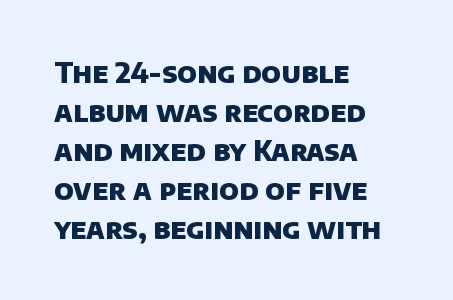
The image shows 28 px heavy sans-serif type; set left-aligned, normal line spacing (1.39x), normal letter spacing, not underlined; low stroke contrast and a large x-height.
